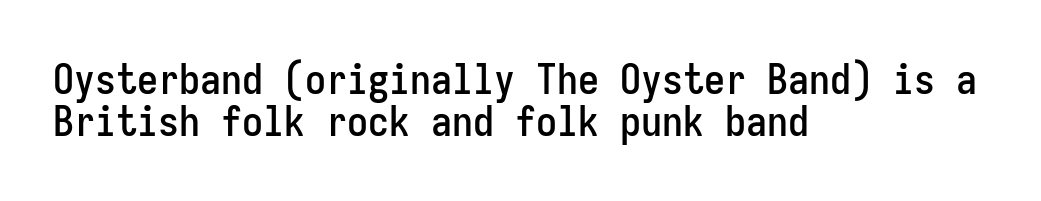
Q: Is the text italic (slanted)? A: No, it is upright.
Q: Is the typeface a serif or a sans-serif typeface? A: Sans-serif.
Q: Is the text underlined? A: No.
Q: How is the paragraph aligned? A: Left-aligned.
Q: Is the spacing between letters normal or unusually wide? A: Normal.
Q: Is the spacing between lines tight, normal or loose? A: Tight.
Q: Width (condensed, normal, or wide)? A: Condensed.
Q: Stroke contrast? A: Low.
Q: x-height? A: Medium.
Q: Monospaced? A: Yes.
